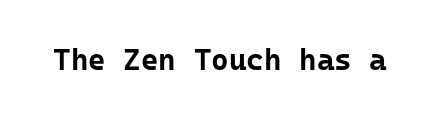
The image shows 30 px bold sans-serif type, upright, monospaced; set normal letter spacing, not underlined; low stroke contrast and a medium x-height.
